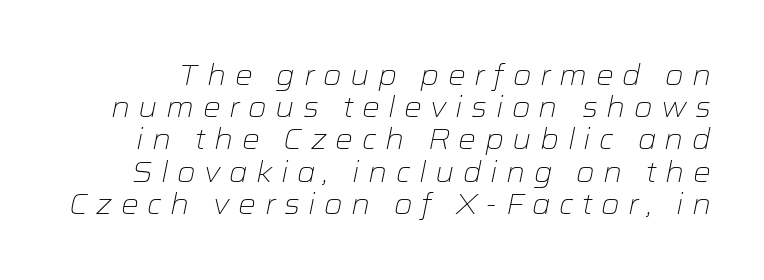
Q: Is the text bold? A: No.
Q: Is the text italic (slanted)? A: Yes, it leans right by about 12 degrees.
Q: Is the text underlined? A: No.
Q: Is the spacing between letters normal or unusually wide? A: Unusually wide.
Q: Is the spacing between lines tight, normal or loose? A: Tight.
Q: Width (condensed, normal, or wide)? A: Wide.
Q: Stroke contrast? A: Low.
Q: x-height? A: Medium.
Q: Monospaced? A: No.
